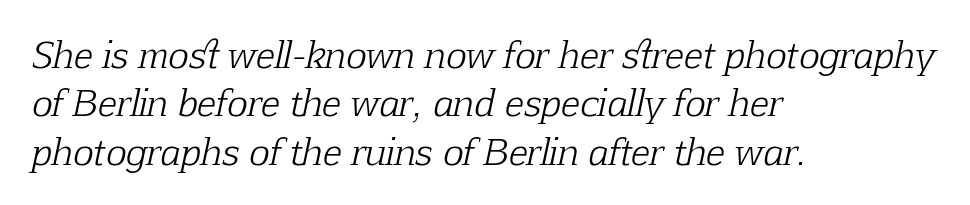
The typeface has the unassuming heft of standard copy or less. Slanted lettering throughout. Left-aligned paragraph, ragged on the right. In terms of leading, this rendering sits right in the middle.
